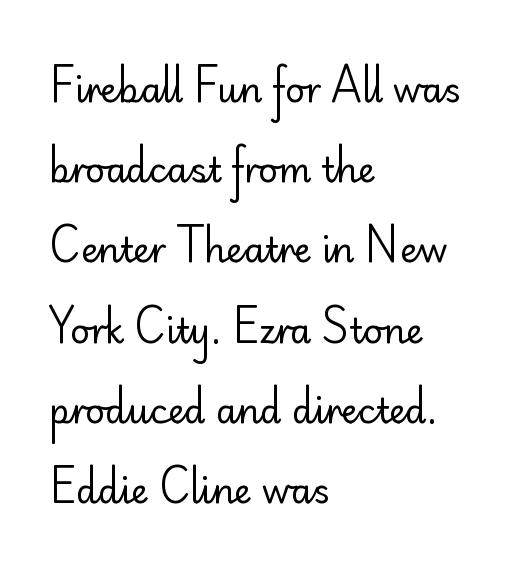
Q: Is the text bold? A: No.
Q: Is the text italic (slanted)? A: No, it is upright.
Q: Is the typeface a serif or a sans-serif typeface? A: Sans-serif.
Q: Is the text underlined? A: No.
Q: How is the paragraph aligned? A: Left-aligned.
Q: Is the spacing between letters normal or unusually wide? A: Normal.
Q: Is the spacing between lines tight, normal or loose? A: Loose.
Q: Width (condensed, normal, or wide)? A: Normal.
Q: Stroke contrast? A: Low.
Q: x-height? A: Small.
Q: Monospaced? A: No.
